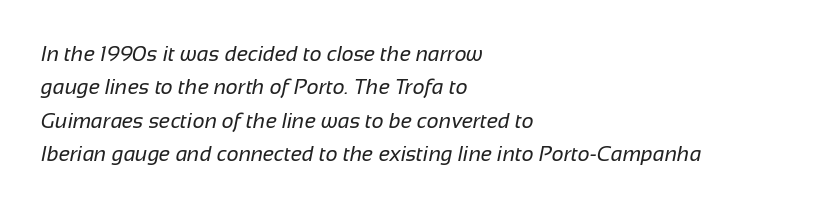
The image shows 21 px text type; set left-aligned, normal line spacing (1.59x), normal letter spacing, not underlined.
